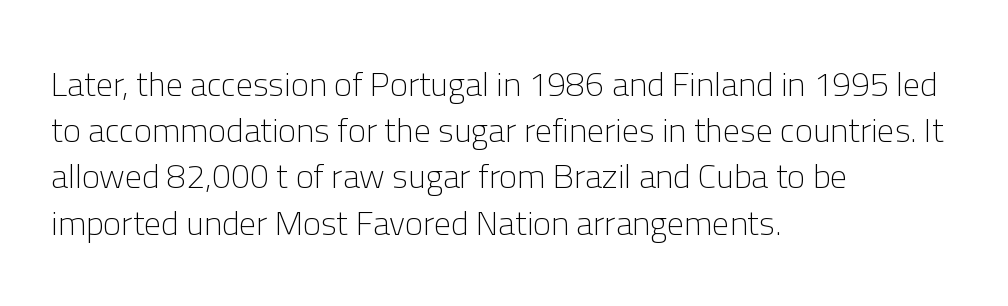
{"serif": "no", "italic": "no", "bold": "no", "weight": "light", "width": "normal", "stroke_contrast": "low", "x_height": "medium", "monospaced": "no", "underline": "no", "align": "left", "line_spacing": "normal", "line_spacing_ratio": 1.36, "letter_spacing": "normal", "letter_spacing_em": 0.0, "glyph_px": 34}
